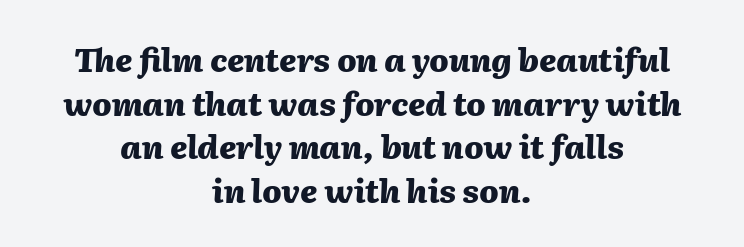
{"italic": "yes", "lean": "right", "slant_degrees": 2, "bold": "yes", "weight": "heavy", "width": "normal", "stroke_contrast": "medium", "x_height": "medium", "monospaced": "no", "underline": "no", "align": "center", "line_spacing": "normal", "line_spacing_ratio": 1.36, "letter_spacing": "normal", "letter_spacing_em": 0.0, "glyph_px": 32}
